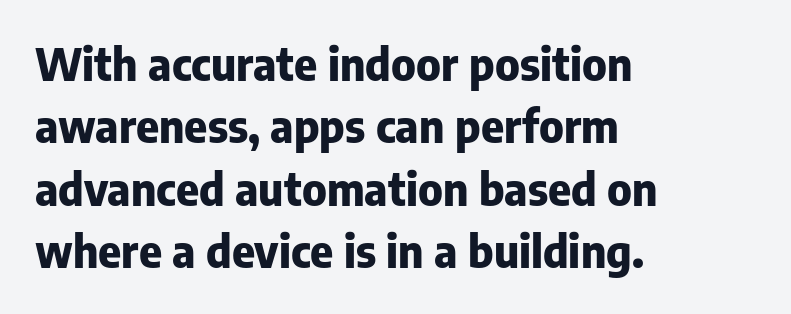
Q: Is the text bold? A: Yes.
Q: Is the text italic (slanted)? A: No, it is upright.
Q: Is the typeface a serif or a sans-serif typeface? A: Sans-serif.
Q: Is the text underlined? A: No.
Q: How is the paragraph aligned? A: Left-aligned.
Q: Is the spacing between letters normal or unusually wide? A: Normal.
Q: Is the spacing between lines tight, normal or loose? A: Normal.
Q: Width (condensed, normal, or wide)? A: Normal.
Q: Stroke contrast? A: Low.
Q: x-height? A: Medium.
Q: Monospaced? A: No.
